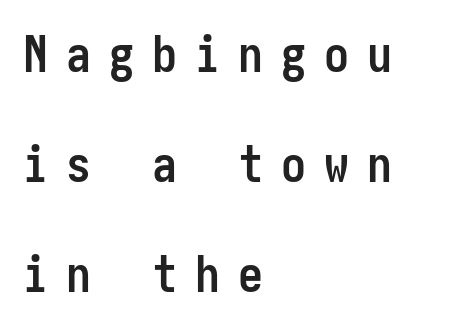
The image shows 50 px semibold, condensed sans-serif type, upright; set left-aligned, loose line spacing (2.2x), unusually wide letter spacing (+0.36 em), not underlined; low stroke contrast and a medium x-height.
